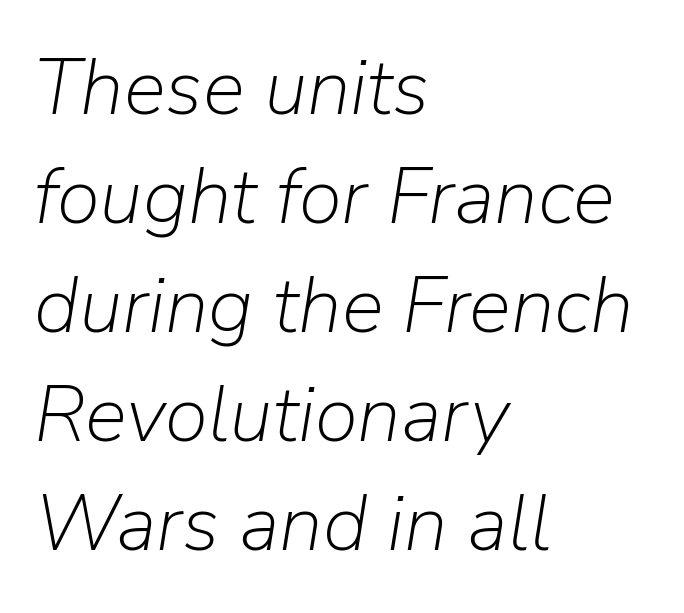
The designer left line spacing at the default. Looks like regular typesetting: each glyph gets only the width it needs. Each word holds together tightly as a unit, with standard inter-letter gaps. Italic: yes, the glyphs are oblique. Compared with a typical body face, this is equally light or lighter still. The words here are not underlined.
